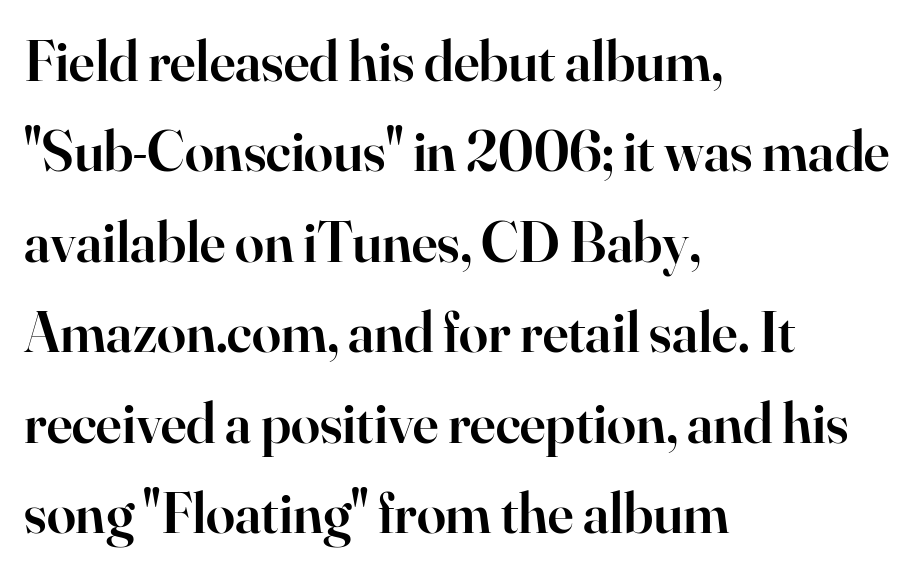
Q: Is the text bold? A: Semi-bold.
Q: Is the text italic (slanted)? A: No, it is upright.
Q: Is the typeface a serif or a sans-serif typeface? A: Serif.
Q: Is the text underlined? A: No.
Q: How is the paragraph aligned? A: Left-aligned.
Q: Is the spacing between letters normal or unusually wide? A: Normal.
Q: Is the spacing between lines tight, normal or loose? A: Normal.
Q: Width (condensed, normal, or wide)? A: Normal.
Q: Stroke contrast? A: High.
Q: x-height? A: Small.
Q: Monospaced? A: No.
